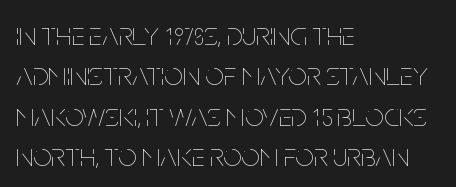
The strokes carry an ordinary text weight at most. It's the straight-up-and-down kind of type. The type is set solid horizontally, with unmodified tracking. Varying glyph widths throughout — classic text-font behaviour.
